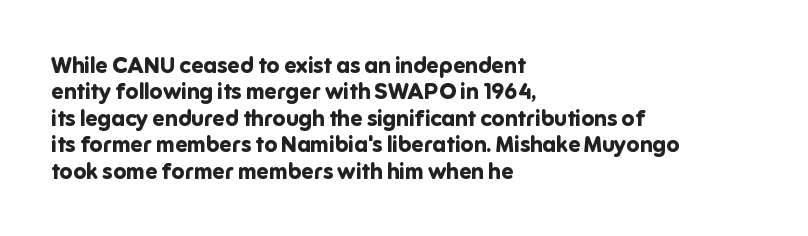
{"italic": "no", "bold": "yes", "underline": "no", "align": "left", "line_spacing_ratio": 1.2, "letter_spacing": "normal", "letter_spacing_em": 0.0, "glyph_px": 22}
